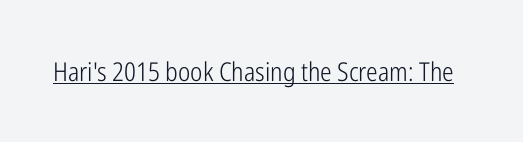
The image shows 26 px text type, upright; set normal letter spacing, underlined.
